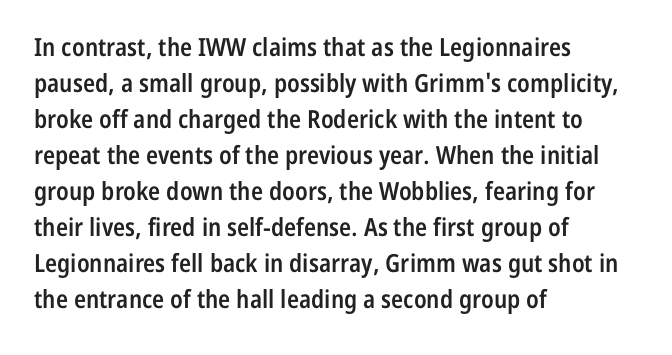
The image shows 25 px text type, upright; set left-aligned, normal line spacing (1.44x), normal letter spacing, not underlined.
